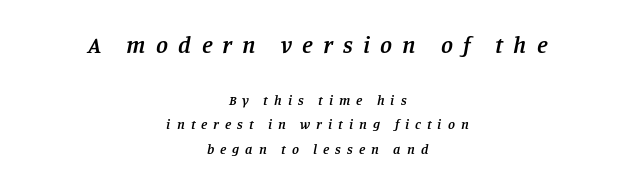
Q: Is the text bold? A: Semi-bold.
Q: Is the text italic (slanted)? A: Yes, it leans right by about 11 degrees.
Q: Is the text underlined? A: No.
Q: How is the paragraph aligned? A: Centered.
Q: Is the spacing between letters normal or unusually wide? A: Unusually wide.
Q: Which block of text is set in a larger size, the first (top) or the second (bottom)? A: The first (top) one.
